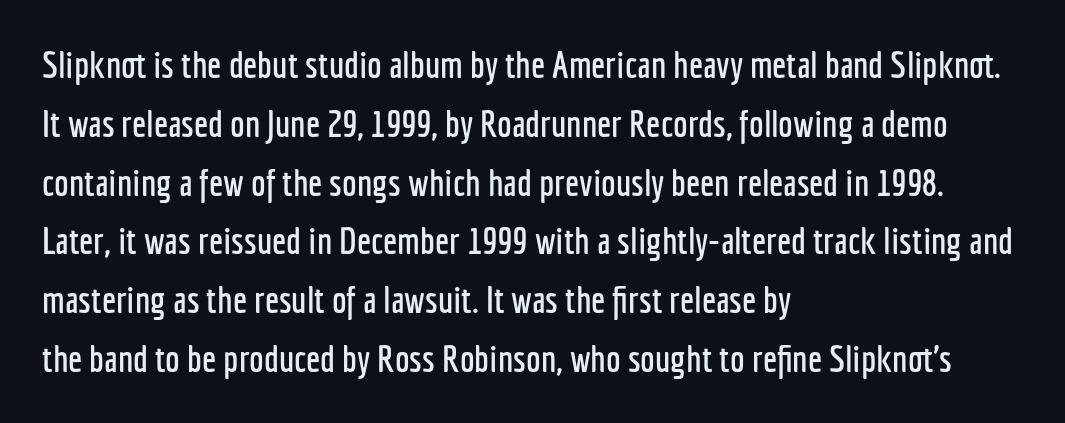
{"serif": "no", "italic": "no", "width": "condensed", "stroke_contrast": "low", "x_height": "medium", "monospaced": "no", "underline": "no", "align": "left", "line_spacing": "normal", "line_spacing_ratio": 1.59, "letter_spacing": "normal", "letter_spacing_em": 0.0, "glyph_px": 37}
